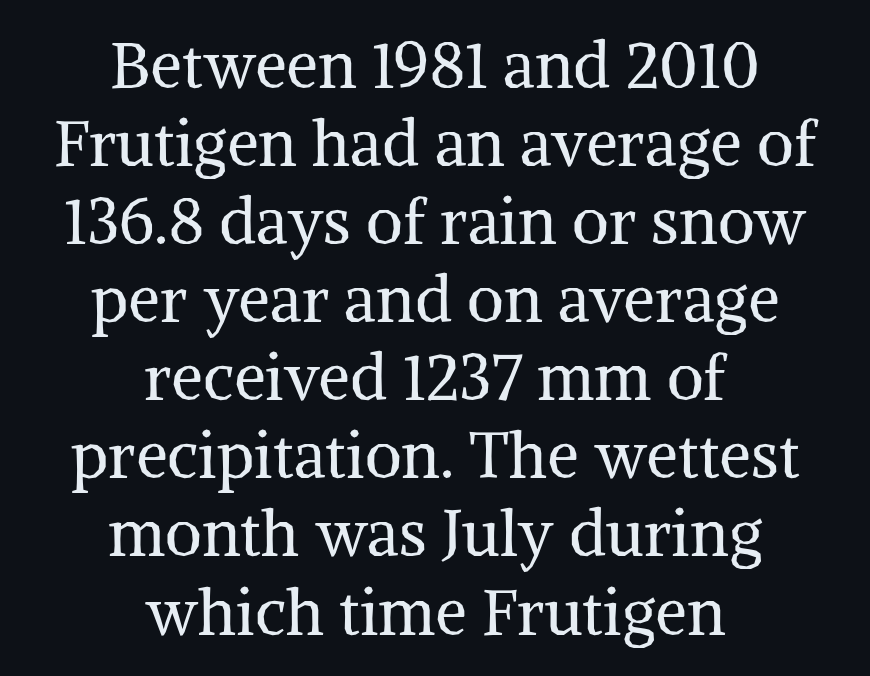
Q: Is the text bold? A: No.
Q: Is the text italic (slanted)? A: No, it is upright.
Q: Is the typeface a serif or a sans-serif typeface? A: Serif.
Q: Is the text underlined? A: No.
Q: How is the paragraph aligned? A: Centered.
Q: Is the spacing between letters normal or unusually wide? A: Normal.
Q: Width (condensed, normal, or wide)? A: Normal.
Q: Stroke contrast? A: Medium.
Q: x-height? A: Medium.
Q: Monospaced? A: No.
